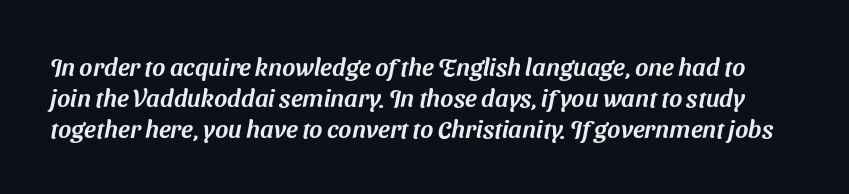
Q: Is the text underlined? A: No.
Q: Is the spacing between letters normal or unusually wide? A: Normal.
Q: Is the spacing between lines tight, normal or loose? A: Normal.
